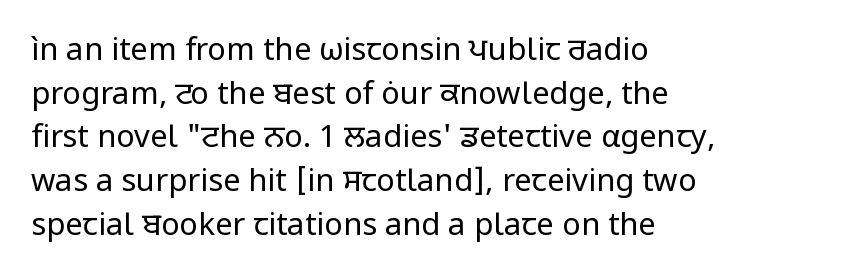
Q: Is the text bold? A: No.
Q: Is the text italic (slanted)? A: No, it is upright.
Q: Is the typeface a serif or a sans-serif typeface? A: Sans-serif.
Q: Is the text underlined? A: No.
Q: How is the paragraph aligned? A: Left-aligned.
Q: Is the spacing between letters normal or unusually wide? A: Normal.
Q: Is the spacing between lines tight, normal or loose? A: Normal.
Q: Width (condensed, normal, or wide)? A: Normal.
Q: Stroke contrast? A: Low.
Q: x-height? A: Medium.
Q: Monospaced? A: No.
